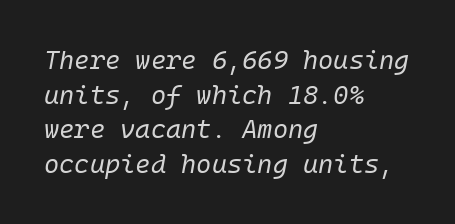
Q: Is the text bold? A: No.
Q: Is the text italic (slanted)? A: Yes, it leans right by about 10 degrees.
Q: Is the text underlined? A: No.
Q: How is the paragraph aligned? A: Left-aligned.
Q: Is the spacing between letters normal or unusually wide? A: Normal.
Q: Is the spacing between lines tight, normal or loose? A: Normal.
